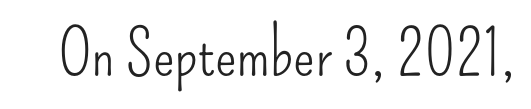
{"serif": "no", "italic": "no", "bold": "no", "weight": "light", "width": "condensed", "stroke_contrast": "low", "x_height": "small", "monospaced": "no", "underline": "no", "letter_spacing": "normal", "letter_spacing_em": 0.0, "glyph_px": 64}
